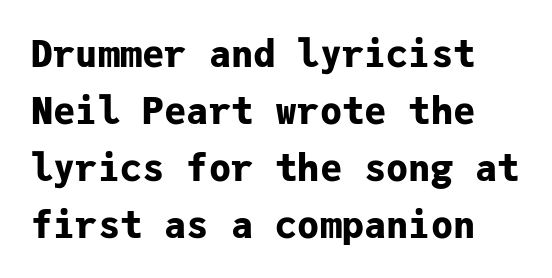
{"serif": "no", "italic": "no", "bold": "yes", "weight": "bold", "width": "normal", "stroke_contrast": "low", "x_height": "medium", "monospaced": "yes", "underline": "no", "line_spacing": "normal", "line_spacing_ratio": 1.54, "letter_spacing": "normal", "letter_spacing_em": 0.0, "glyph_px": 37}
